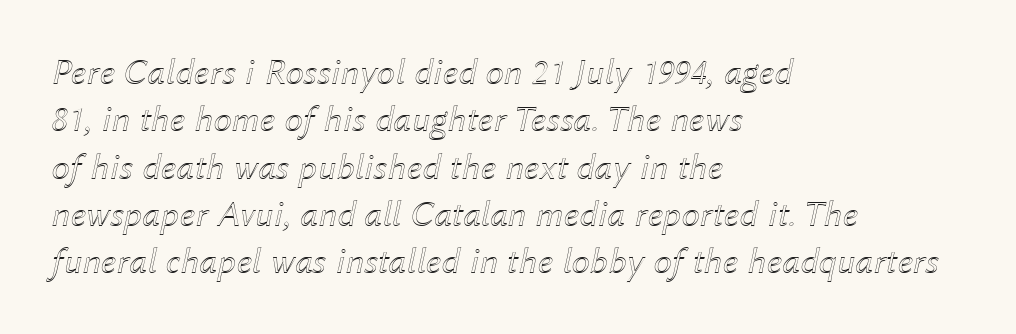
{"italic": "yes", "lean": "right", "slant_degrees": 12, "width": "normal", "x_height": "medium", "monospaced": "no", "underline": "no", "align": "left", "line_spacing": "normal", "line_spacing_ratio": 1.28, "letter_spacing": "normal", "letter_spacing_em": 0.0, "glyph_px": 37}
